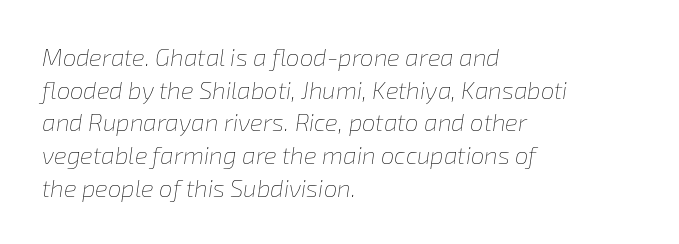
Q: Is the text bold? A: No.
Q: Is the text italic (slanted)? A: Yes, it leans right by about 8 degrees.
Q: Is the text underlined? A: No.
Q: How is the paragraph aligned? A: Left-aligned.
Q: Is the spacing between letters normal or unusually wide? A: Normal.
Q: Is the spacing between lines tight, normal or loose? A: Normal.
